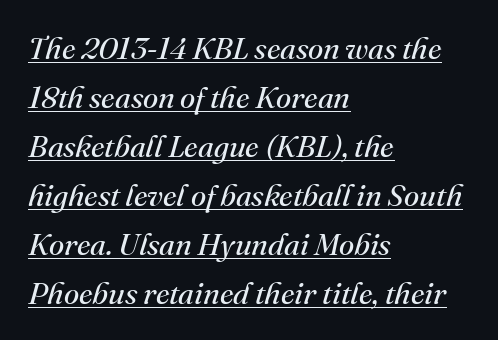
The image shows 31 px regular-weight serif type, italic (leaning right); set left-aligned, normal line spacing (1.58x), normal letter spacing, underlined; medium stroke contrast and a small x-height.
